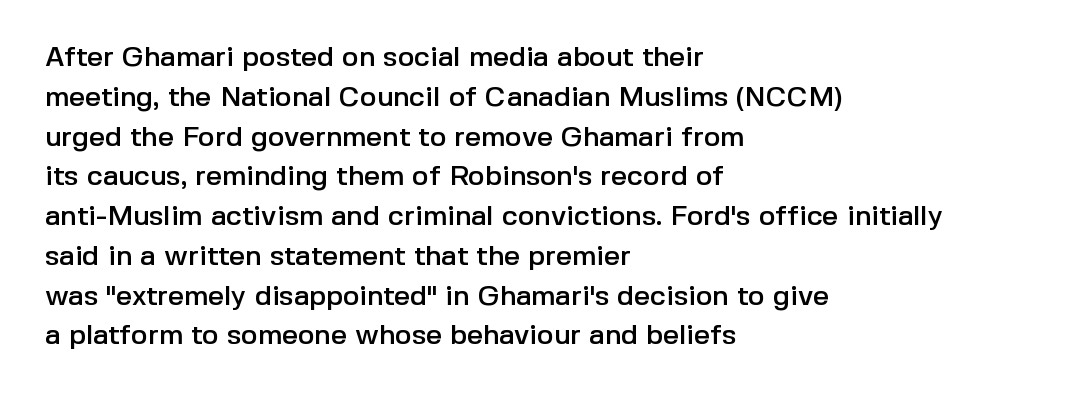
Caption: standard tracking, unaltered. The rendering uses natural spacing where letterforms have individual widths. Serifs: no, the terminals of the letterforms are clean. Honestly, there is no underline to notice here at all. A student would call this left alignment; a typographer would say flush left, rag right. Italic: no, the glyphs are upright roman.
